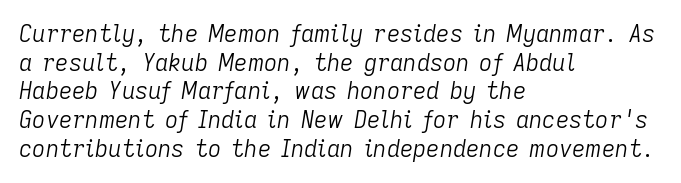
{"italic": "yes", "lean": "right", "slant_degrees": 9, "bold": "no", "underline": "no", "align": "left", "line_spacing": "normal", "line_spacing_ratio": 1.25, "letter_spacing": "normal", "letter_spacing_em": 0.0, "glyph_px": 23}
